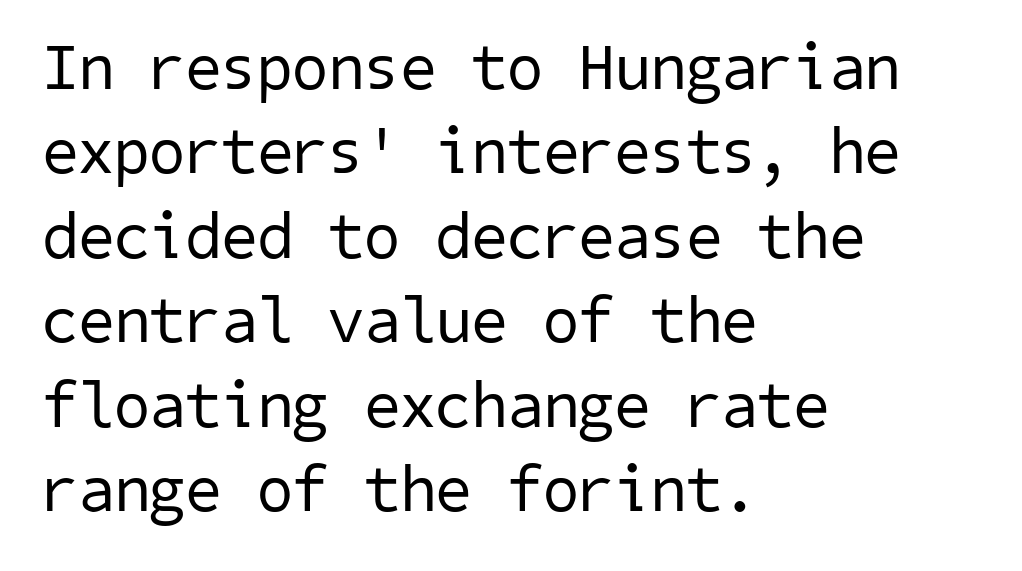
{"serif": "no", "bold": "no", "weight": "regular", "width": "normal", "stroke_contrast": "low", "x_height": "medium", "underline": "no", "align": "left", "line_spacing": "normal", "line_spacing_ratio": 1.3, "letter_spacing": "normal", "letter_spacing_em": 0.0, "glyph_px": 65}
